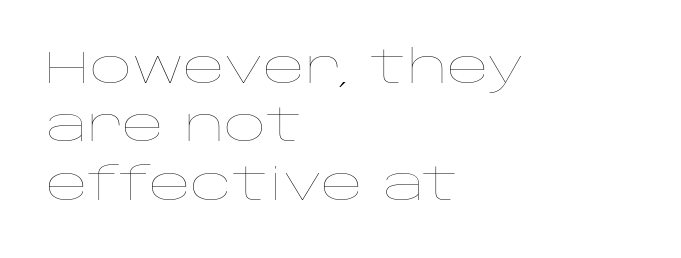
Q: Is the text bold? A: No.
Q: Is the text italic (slanted)? A: No, it is upright.
Q: Is the text underlined? A: No.
Q: How is the paragraph aligned? A: Left-aligned.
Q: Is the spacing between letters normal or unusually wide? A: Normal.
Q: Is the spacing between lines tight, normal or loose? A: Normal.
Q: Width (condensed, normal, or wide)? A: Wide.
Q: Stroke contrast? A: Low.
Q: x-height? A: Large.
Q: Monospaced? A: No.
